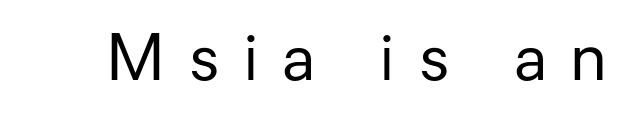
The image shows 63 px regular-weight sans-serif type, upright; set unusually wide letter spacing (+0.39 em), not underlined; low stroke contrast and a medium x-height.
